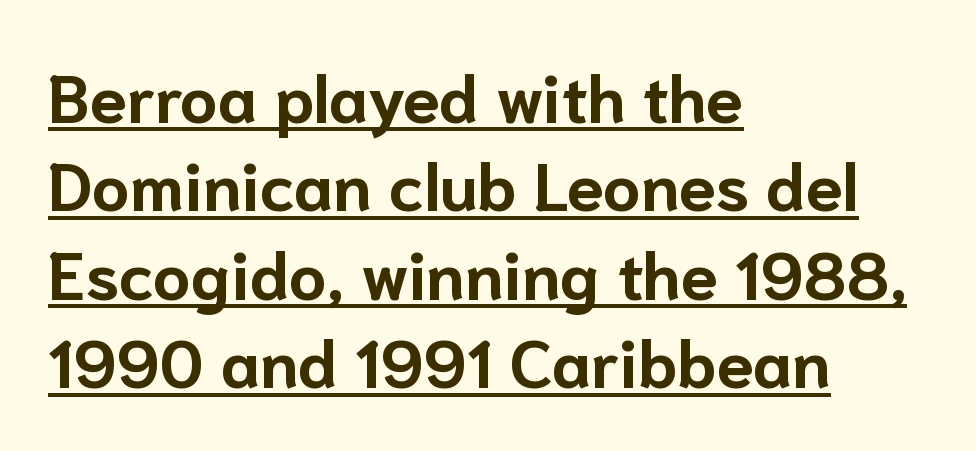
The passage shown stacks its lines at a standard gap. Looks like regular typesetting: each glyph gets only the width it needs. The text was rendered using a sans face with plain stroke endings. Standard letterfit; no display-style spreading of the glyphs. Typographic density is high because the face is bold.
